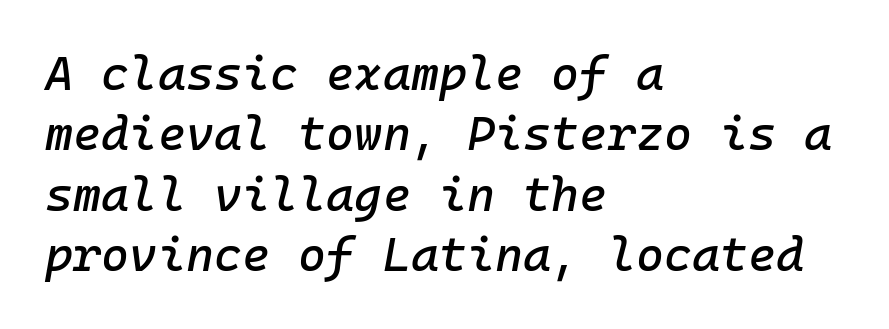
This sample has the even, mechanical cadence of fixed-width lettering. How would I describe the line gaps? Plain and ordinary. Underlining? Definitely not there. Compared with ordinary roman type, these characters are visibly tilted.
